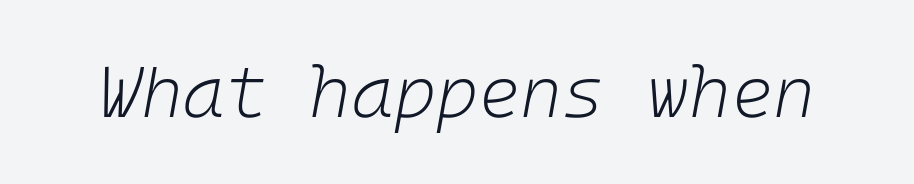
The image shows 72 px light type, italic (leaning right); set normal letter spacing, not underlined; low stroke contrast and a medium x-height.
